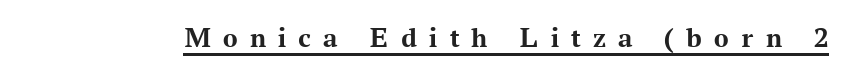
Serif or sans? Serif — the stroke terminals have little feet. The string is rendered with underlining switched on. Is this a fixed-width face? No — the glyphs have proportional, varying widths. If you drew a line through each stem, it would be perfectly vertical. The sample has been set heavy, in full bold.
